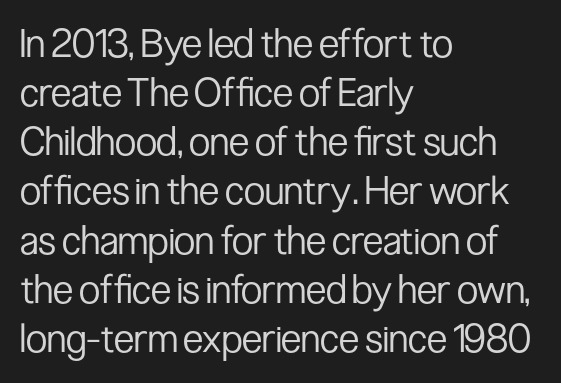
The image shows 39 px regular-weight, condensed sans-serif type, upright; set left-aligned, normal line spacing (1.26x), normal letter spacing, not underlined; low stroke contrast and a medium x-height.
